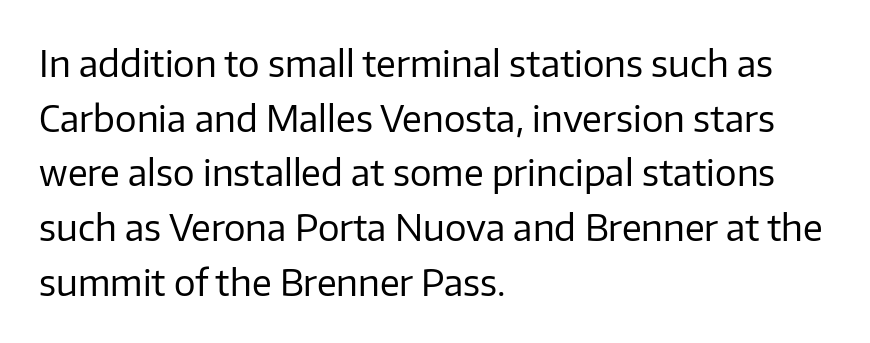
These lines were composed using upright roman letters. The lines are quadded left. Letterform terminals end flat and unadorned throughout the passage. The face used here is proportionally spaced, like ordinary book or web type. Each row of text sits above clean, open space. Heft: none added — not bold.
